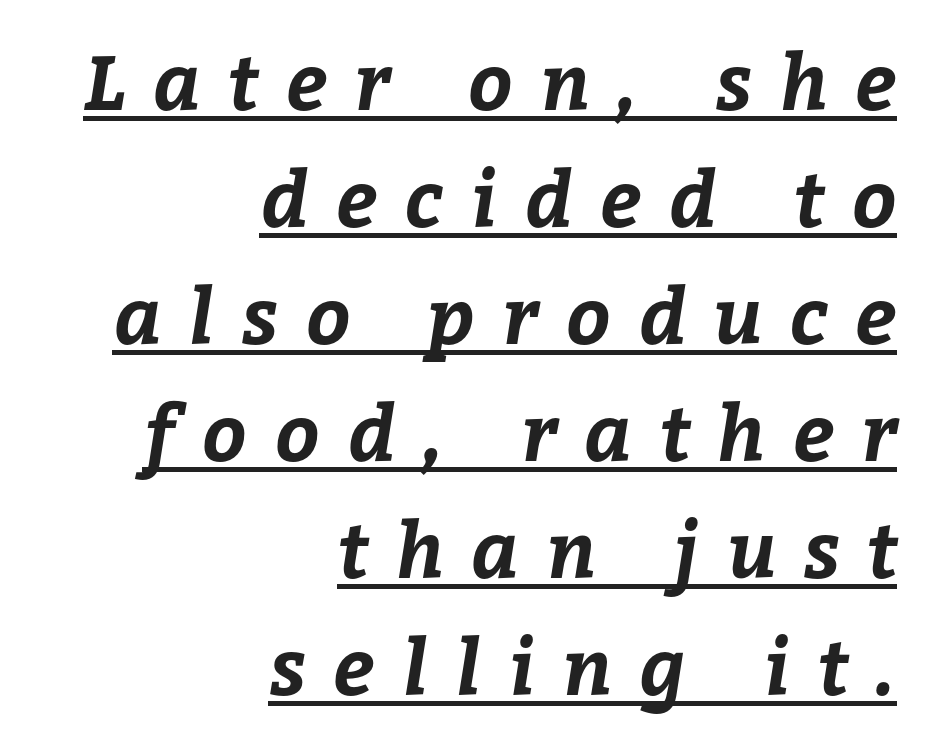
{"bold": "yes", "weight": "bold", "width": "normal", "stroke_contrast": "low", "x_height": "medium", "monospaced": "no", "underline": "yes", "align": "right", "line_spacing": "normal", "line_spacing_ratio": 1.52, "letter_spacing": "wide", "letter_spacing_em": 0.36, "glyph_px": 77}
